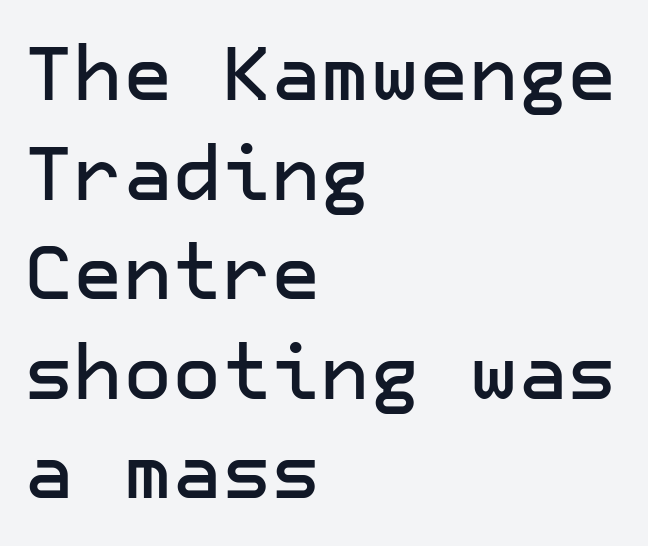
These lines are composed in type without serifs. Compared with typical paragraphs, the rows here are spaced about the same. The lines are quadded left. Here the glyphs are tracked normally, forming tight word shapes. Glance below the letters and you will spot only blank space. Do the letters lean? They stand straight.
